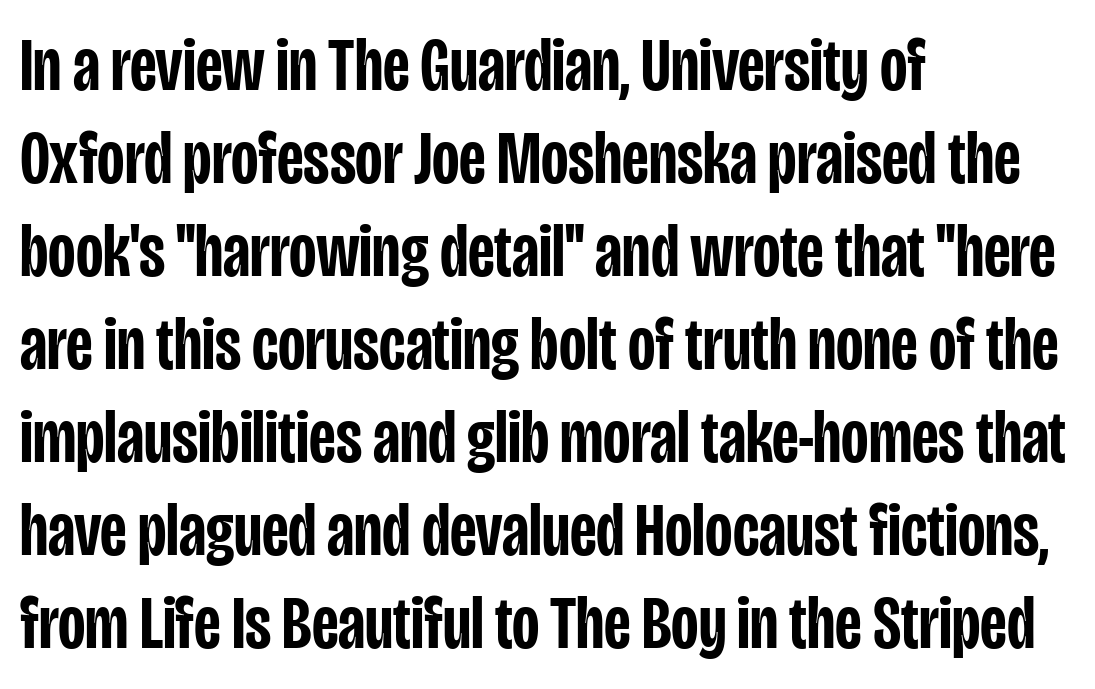
Q: Is the text bold? A: Semi-bold.
Q: Is the text italic (slanted)? A: No, it is upright.
Q: Is the typeface a serif or a sans-serif typeface? A: Sans-serif.
Q: Is the text underlined? A: No.
Q: How is the paragraph aligned? A: Left-aligned.
Q: Is the spacing between letters normal or unusually wide? A: Normal.
Q: Width (condensed, normal, or wide)? A: Condensed.
Q: Stroke contrast? A: Low.
Q: x-height? A: Large.
Q: Monospaced? A: No.
